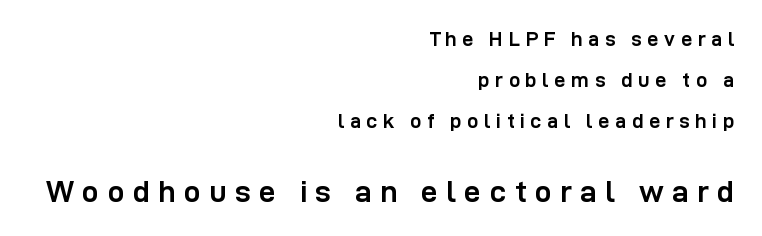
{"serif": "no", "italic": "no", "bold": "yes", "weight": "semibold", "width": "normal", "stroke_contrast": "low", "x_height": "medium", "monospaced": "no", "underline": "no", "align": "right", "line_spacing": "loose", "line_spacing_ratio": 2.05, "letter_spacing": "wide", "letter_spacing_em": 0.28, "larger_block": "second", "size_ratio": 1.5, "glyph_px": 30}
